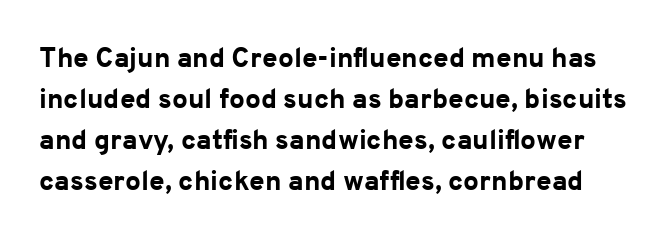
Q: Is the text bold? A: Yes.
Q: Is the text italic (slanted)? A: No, it is upright.
Q: Is the typeface a serif or a sans-serif typeface? A: Sans-serif.
Q: Is the text underlined? A: No.
Q: Is the spacing between letters normal or unusually wide? A: Normal.
Q: Is the spacing between lines tight, normal or loose? A: Normal.
Q: Width (condensed, normal, or wide)? A: Normal.
Q: Stroke contrast? A: Low.
Q: x-height? A: Medium.
Q: Monospaced? A: No.
